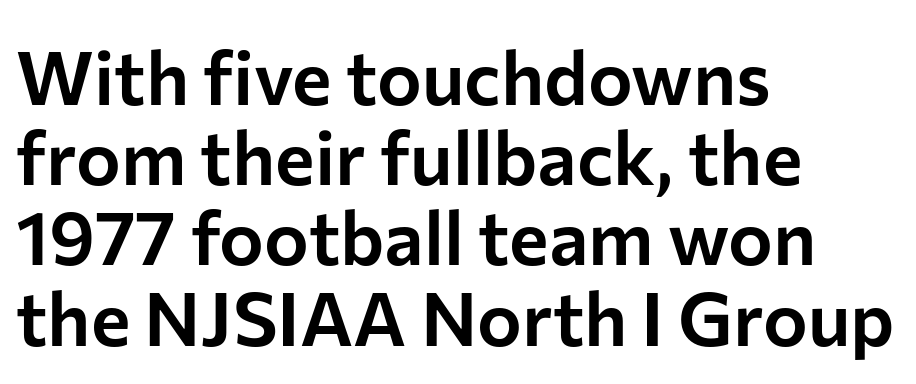
The image shows 75 px sans-serif type, upright; set left-aligned, tight line spacing (1.07x), normal letter spacing, not underlined; low stroke contrast and a medium x-height.
